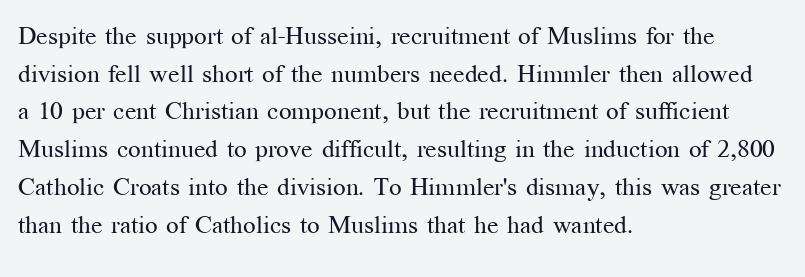
Q: Is the text bold? A: No.
Q: Is the text italic (slanted)? A: No, it is upright.
Q: Is the text underlined? A: No.
Q: How is the paragraph aligned? A: Left-aligned.
Q: Is the spacing between letters normal or unusually wide? A: Normal.
Q: Is the spacing between lines tight, normal or loose? A: Normal.
